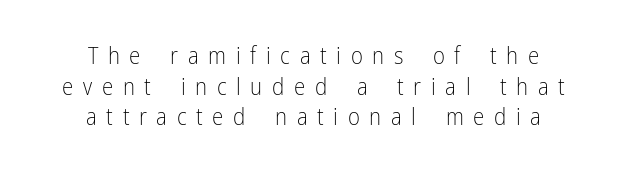
Q: Is the text bold? A: No.
Q: Is the text italic (slanted)? A: No, it is upright.
Q: Is the text underlined? A: No.
Q: How is the paragraph aligned? A: Centered.
Q: Is the spacing between letters normal or unusually wide? A: Unusually wide.
Q: Is the spacing between lines tight, normal or loose? A: Normal.
